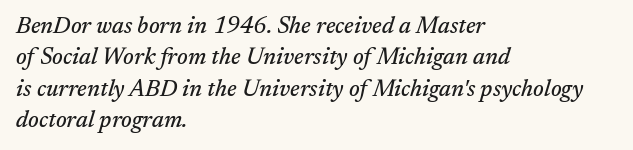
Q: Is the text italic (slanted)? A: Yes, it leans right by about 17 degrees.
Q: Is the text underlined? A: No.
Q: How is the paragraph aligned? A: Left-aligned.
Q: Is the spacing between letters normal or unusually wide? A: Normal.
Q: Is the spacing between lines tight, normal or loose? A: Normal.
